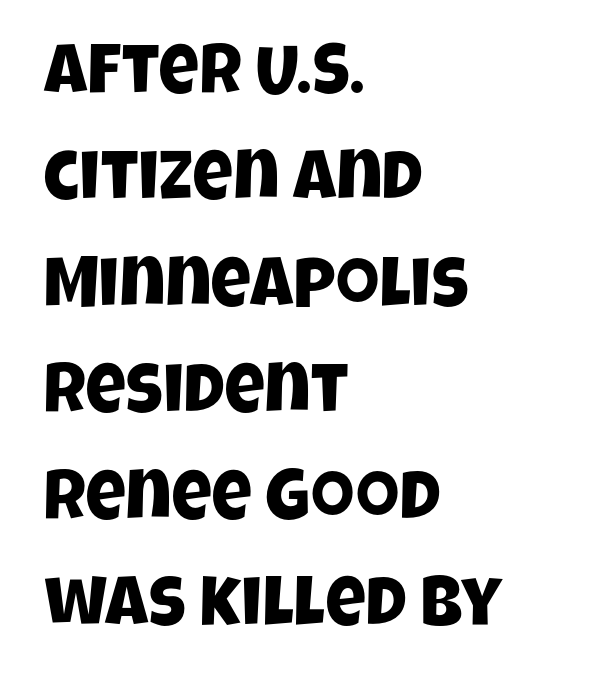
The image shows 70 px condensed sans-serif type; set left-aligned, normal line spacing (1.52x), normal letter spacing, not underlined; low stroke contrast and a large x-height.
